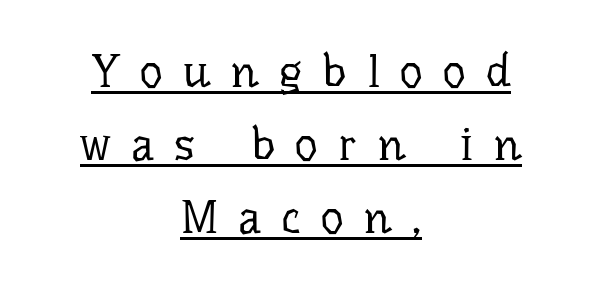
Q: Is the text bold? A: No.
Q: Is the text italic (slanted)? A: No, it is upright.
Q: Is the typeface a serif or a sans-serif typeface? A: Serif.
Q: Is the text underlined? A: Yes.
Q: How is the paragraph aligned? A: Centered.
Q: Is the spacing between letters normal or unusually wide? A: Unusually wide.
Q: Is the spacing between lines tight, normal or loose? A: Normal.
Q: Width (condensed, normal, or wide)? A: Normal.
Q: Stroke contrast? A: Low.
Q: x-height? A: Medium.
Q: Monospaced? A: No.
